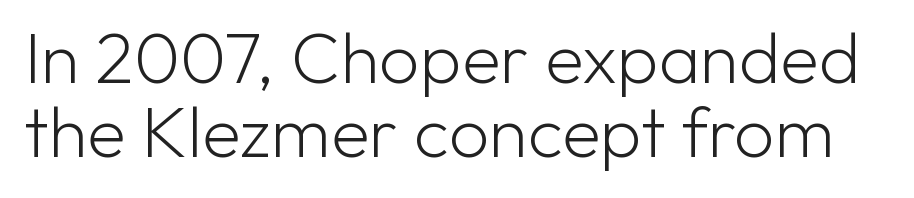
The image shows 71 px light sans-serif type, upright; set tight line spacing (1.04x), normal letter spacing, not underlined; low stroke contrast and a medium x-height.
